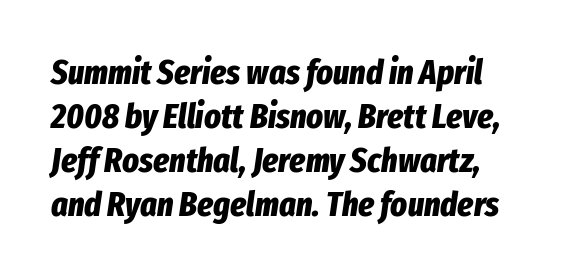
The image shows 35 px bold, condensed type, italic (leaning right); set normal line spacing (1.26x), normal letter spacing, not underlined; low stroke contrast and a medium x-height.
